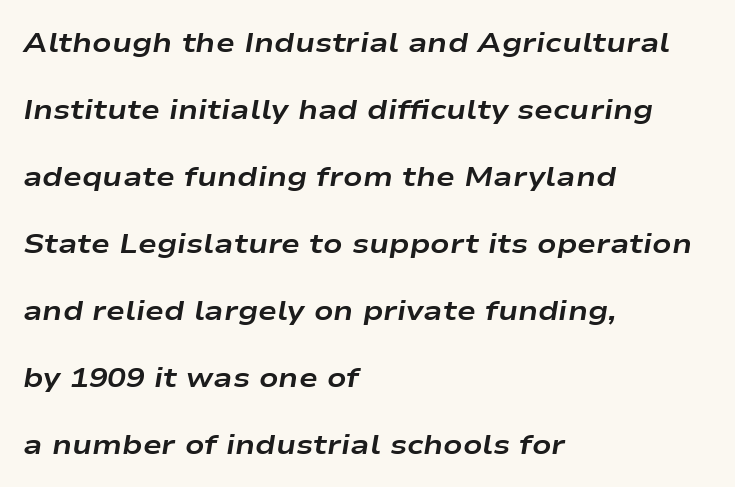
{"italic": "yes", "lean": "right", "slant_degrees": 9, "bold": "yes", "weight": "bold", "width": "wide", "stroke_contrast": "low", "x_height": "medium", "monospaced": "no", "underline": "no", "align": "left", "line_spacing": "loose", "line_spacing_ratio": 2.39, "letter_spacing": "normal", "letter_spacing_em": 0.0, "glyph_px": 28}
